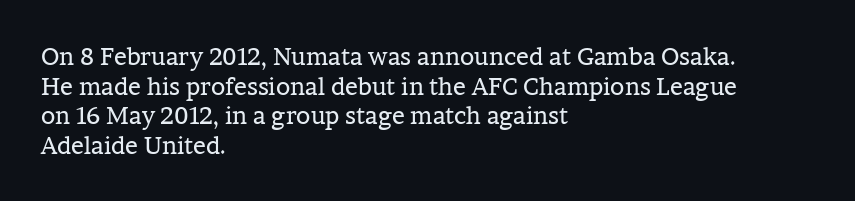
The image shows 24 px text type, upright; set left-aligned, line spacing 1.23x, normal letter spacing, not underlined.
